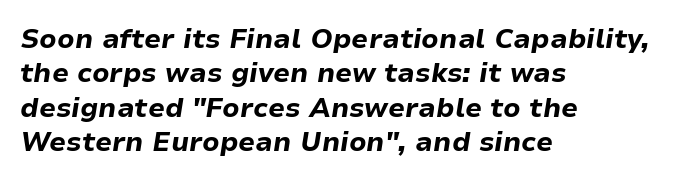
Words float on clear page, feet unadorned. The line-height multiplier appears to be the usual default. Looking at the ascenders, they clearly lean. These lines carry a lot of weight — the face is fully bold.
